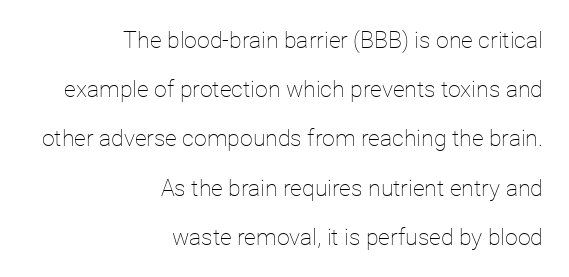
The image shows 23 px text type, upright; set right-aligned, loose line spacing (2.14x), normal letter spacing, not underlined.
